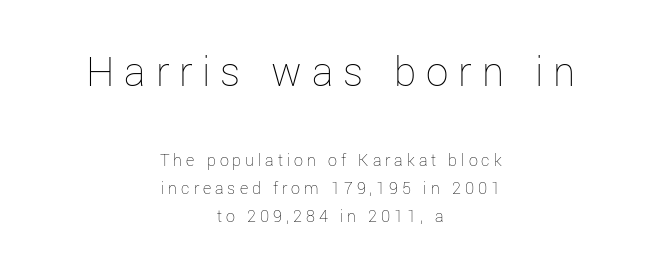
{"italic": "no", "bold": "no", "weight": "thin", "width": "normal", "stroke_contrast": "low", "x_height": "medium", "monospaced": "no", "underline": "no", "align": "center", "line_spacing": "normal", "line_spacing_ratio": 1.56, "letter_spacing": "wide", "letter_spacing_em": 0.22, "larger_block": "first", "size_ratio": 2.5, "glyph_px": 45}
